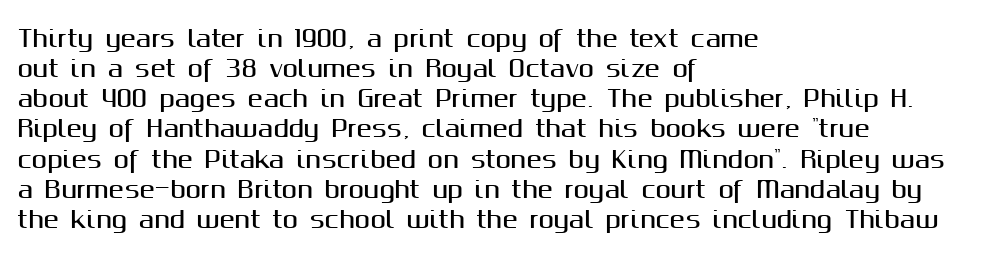
{"italic": "no", "underline": "no", "align": "left", "line_spacing": "normal", "line_spacing_ratio": 1.31, "letter_spacing": "normal", "letter_spacing_em": 0.0, "glyph_px": 23}
